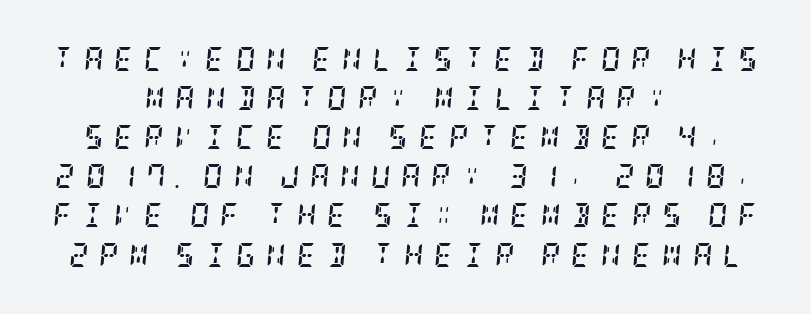
Q: Is the text bold? A: Yes.
Q: Is the text italic (slanted)? A: Yes, it leans right by about 5 degrees.
Q: Is the text underlined? A: No.
Q: How is the paragraph aligned? A: Centered.
Q: Is the spacing between letters normal or unusually wide? A: Unusually wide.
Q: Is the spacing between lines tight, normal or loose? A: Normal.
